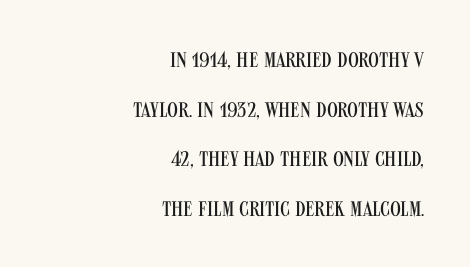
The image shows 21 px text type, upright; set right-aligned, loose line spacing (2.36x), normal letter spacing, not underlined.
